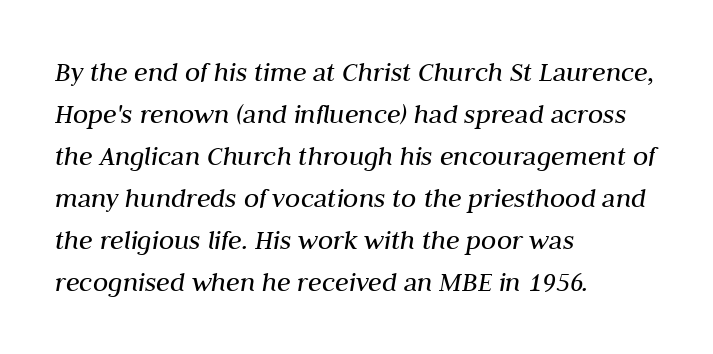
Q: Is the text bold? A: No.
Q: Is the text italic (slanted)? A: Yes, it leans right by about 10 degrees.
Q: Is the text underlined? A: No.
Q: How is the paragraph aligned? A: Left-aligned.
Q: Is the spacing between letters normal or unusually wide? A: Normal.
Q: Is the spacing between lines tight, normal or loose? A: Normal.
Q: Width (condensed, normal, or wide)? A: Normal.
Q: Stroke contrast? A: Medium.
Q: x-height? A: Medium.
Q: Monospaced? A: No.
